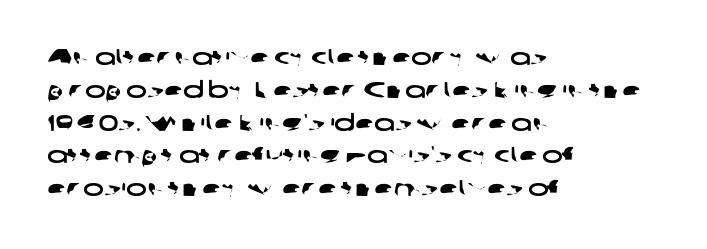
Q: Is the text underlined? A: No.
Q: How is the paragraph aligned? A: Left-aligned.
Q: Is the spacing between letters normal or unusually wide? A: Normal.
Q: Is the spacing between lines tight, normal or loose? A: Normal.
